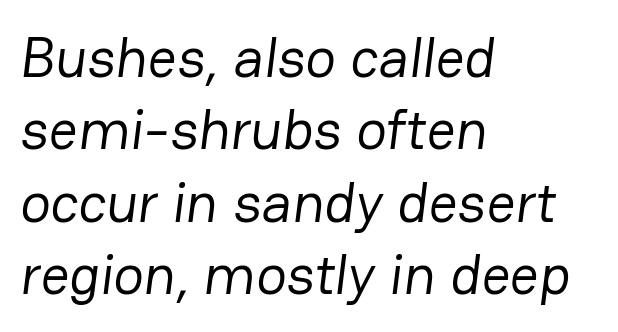
{"serif": "no", "bold": "no", "weight": "regular", "width": "normal", "stroke_contrast": "low", "x_height": "medium", "monospaced": "no", "underline": "no", "align": "left", "line_spacing": "normal", "line_spacing_ratio": 1.27, "letter_spacing": "normal", "letter_spacing_em": 0.0, "glyph_px": 57}
